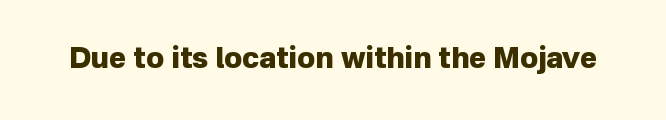
The letters stand upright; this is a roman face. The foot of each line stays bare and open. Tracking here is standard; glyphs follow each other at the usual distance. You can tell from the bare stems that sans-serif type was used. The characters look thick and weighty, a clear bold. Proportional: the letters do not fall into vertical columns.
